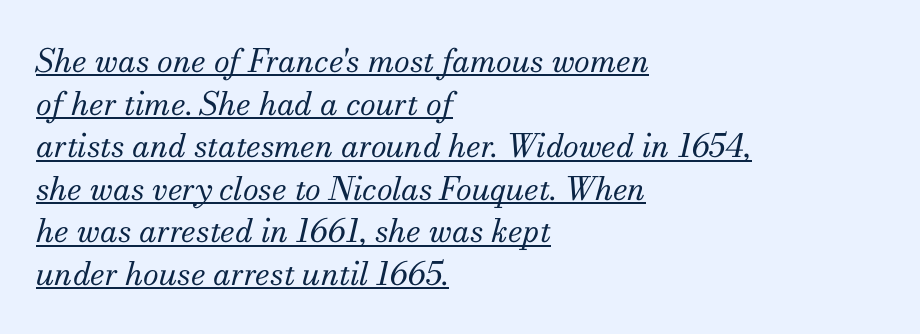
The rendering keeps characters at their native spacing. The rendering uses a moderate line-height, typical for paragraphs. Glance below the letters and you will spot a drawn line. This sample is left-justified, so line endings fall wherever the words run out. Are there feet on the stems? There are — it's a serif. Emphasis-style slanted type is in use.
